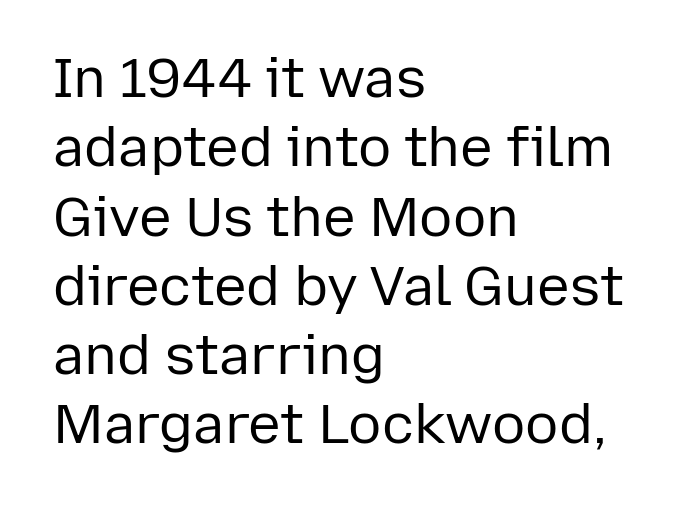
{"serif": "no", "italic": "no", "bold": "no", "weight": "regular", "width": "normal", "stroke_contrast": "low", "x_height": "medium", "monospaced": "no", "underline": "no", "align": "left", "line_spacing": "normal", "line_spacing_ratio": 1.26, "letter_spacing": "normal", "letter_spacing_em": 0.0, "glyph_px": 55}
